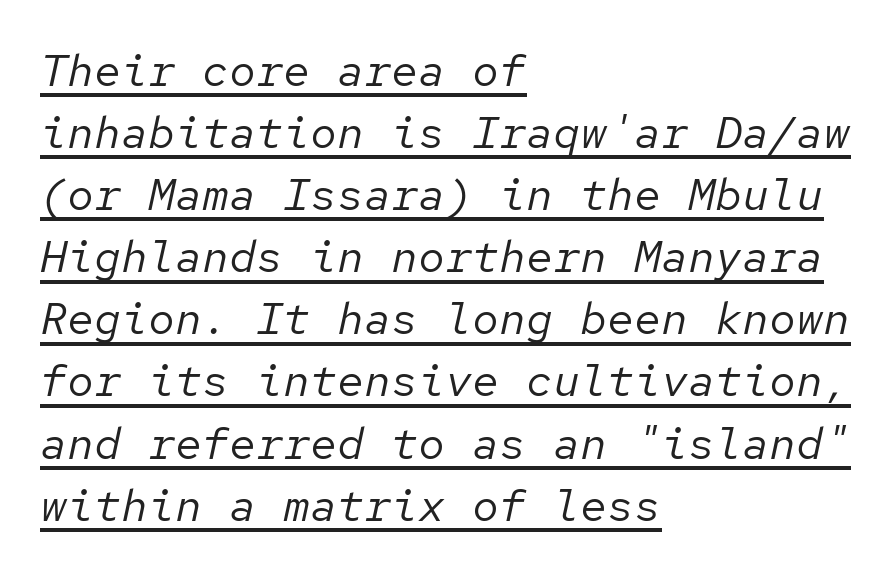
Q: Is the text bold? A: No.
Q: Is the text italic (slanted)? A: Yes, it leans right by about 12 degrees.
Q: Is the text underlined? A: Yes.
Q: How is the paragraph aligned? A: Left-aligned.
Q: Is the spacing between letters normal or unusually wide? A: Normal.
Q: Is the spacing between lines tight, normal or loose? A: Normal.
Q: Width (condensed, normal, or wide)? A: Normal.
Q: Stroke contrast? A: Low.
Q: x-height? A: Medium.
Q: Monospaced? A: Yes.
